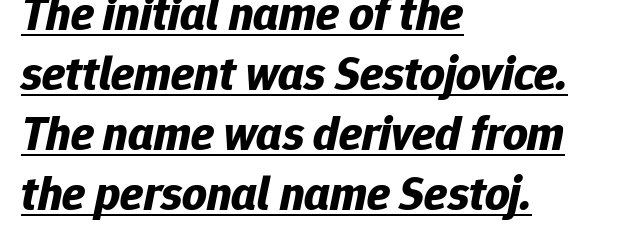
{"italic": "yes", "lean": "right", "slant_degrees": 12, "bold": "yes", "weight": "bold", "width": "normal", "stroke_contrast": "low", "x_height": "medium", "monospaced": "no", "underline": "yes", "align": "left", "line_spacing": "normal", "line_spacing_ratio": 1.25, "letter_spacing": "normal", "letter_spacing_em": 0.0, "glyph_px": 48}
